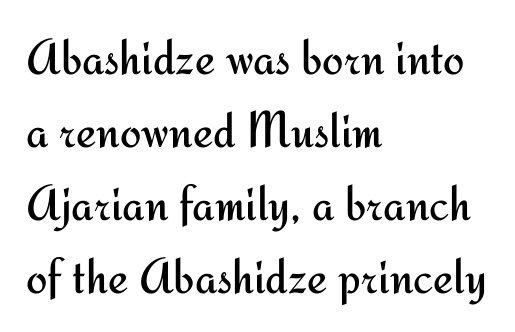
The image shows 51 px regular-weight sans-serif type, upright; set left-aligned, normal line spacing (1.43x), normal letter spacing, not underlined; medium stroke contrast and a small x-height.
